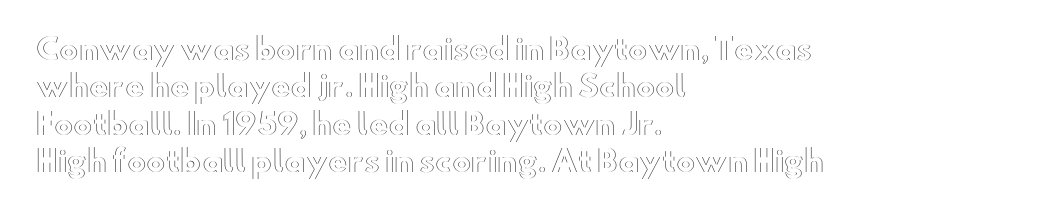
Q: Is the text italic (slanted)? A: No, it is upright.
Q: Is the text underlined? A: No.
Q: How is the paragraph aligned? A: Left-aligned.
Q: Is the spacing between letters normal or unusually wide? A: Normal.
Q: Is the spacing between lines tight, normal or loose? A: Normal.
Q: Width (condensed, normal, or wide)? A: Wide.
Q: x-height? A: Small.
Q: Monospaced? A: No.
